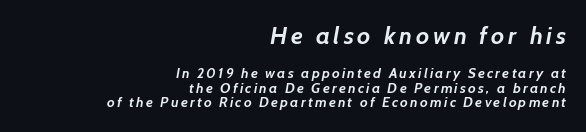
Q: Is the text bold? A: Yes.
Q: Is the text underlined? A: No.
Q: How is the paragraph aligned? A: Right-aligned.
Q: Is the spacing between lines tight, normal or loose? A: Tight.
Q: Which block of text is set in a larger size, the first (top) or the second (bottom)? A: The first (top) one.
